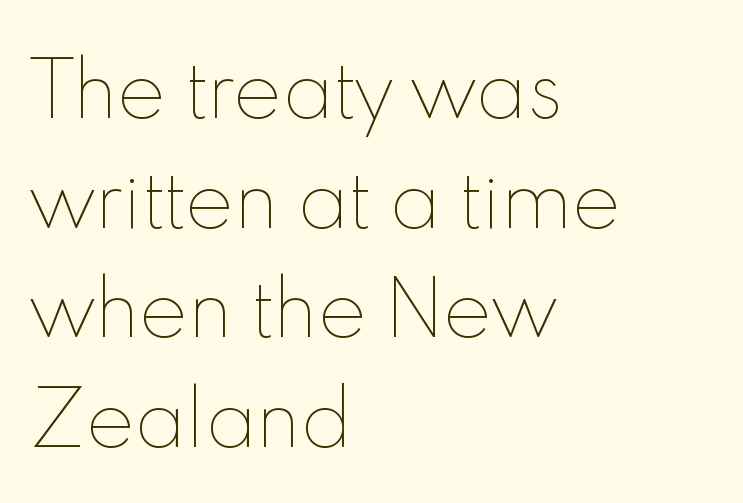
{"italic": "no", "bold": "no", "weight": "thin", "width": "normal", "x_height": "small", "monospaced": "no", "underline": "no", "align": "left", "line_spacing": "normal", "line_spacing_ratio": 1.48, "letter_spacing": "normal", "letter_spacing_em": 0.0, "glyph_px": 74}
